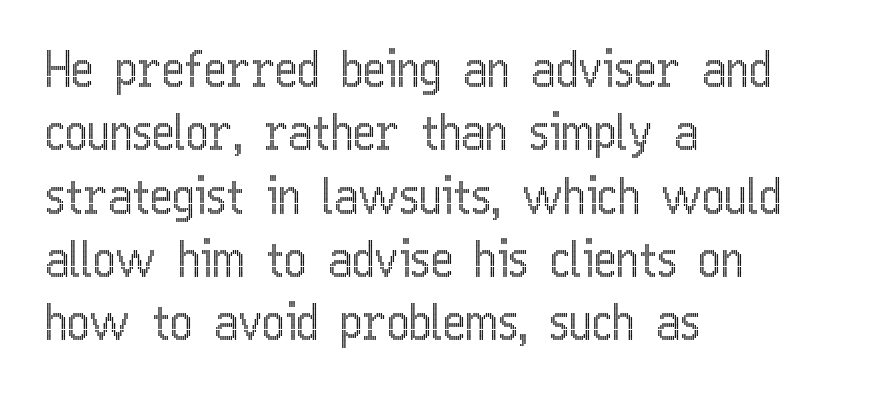
{"italic": "no", "width": "condensed", "x_height": "medium", "monospaced": "no", "underline": "no", "align": "left", "line_spacing": "normal", "line_spacing_ratio": 1.32, "letter_spacing": "normal", "letter_spacing_em": 0.0, "glyph_px": 48}
